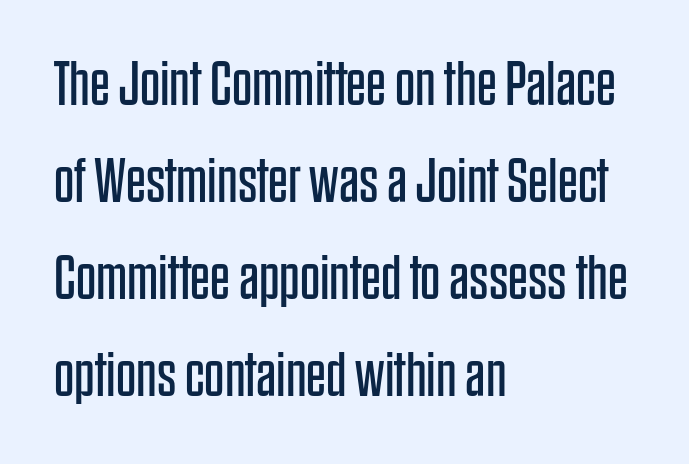
A bare baseline throughout the passage. This sample has the flowing, uneven cadence of proportional lettering. Left-aligned paragraph, ragged on the right. Look at the bottom of the vertical strokes: they stop flat, with no serifs. Posture: vertical.
